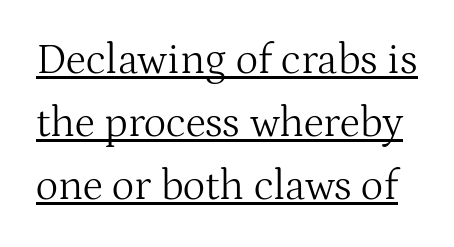
Q: Is the text bold? A: No.
Q: Is the text italic (slanted)? A: No, it is upright.
Q: Is the typeface a serif or a sans-serif typeface? A: Serif.
Q: Is the text underlined? A: Yes.
Q: Is the spacing between letters normal or unusually wide? A: Normal.
Q: Is the spacing between lines tight, normal or loose? A: Normal.
Q: Width (condensed, normal, or wide)? A: Normal.
Q: Stroke contrast? A: Medium.
Q: x-height? A: Medium.
Q: Monospaced? A: No.
